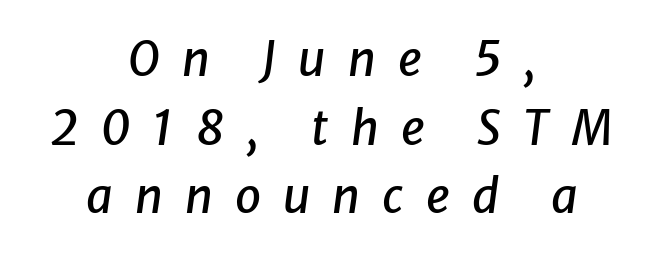
Q: Is the text italic (slanted)? A: Yes, it leans right by about 8 degrees.
Q: Is the text underlined? A: No.
Q: How is the paragraph aligned? A: Centered.
Q: Is the spacing between letters normal or unusually wide? A: Unusually wide.
Q: Is the spacing between lines tight, normal or loose? A: Normal.
Q: Width (condensed, normal, or wide)? A: Normal.
Q: Stroke contrast? A: Low.
Q: x-height? A: Medium.
Q: Monospaced? A: No.
